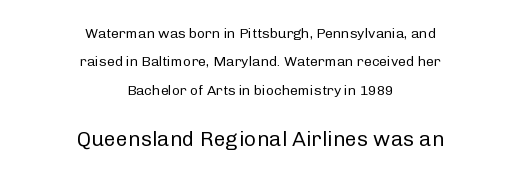
Top chunk: small. Bottom chunk: large. Think standard paragraph weight, or any step lighter than that. Characters remain perfectly vertical along every line. The lines in this sample share a center point and differ in where they start and stop. The gaps between neighbouring characters are ordinary and unremarkable.
